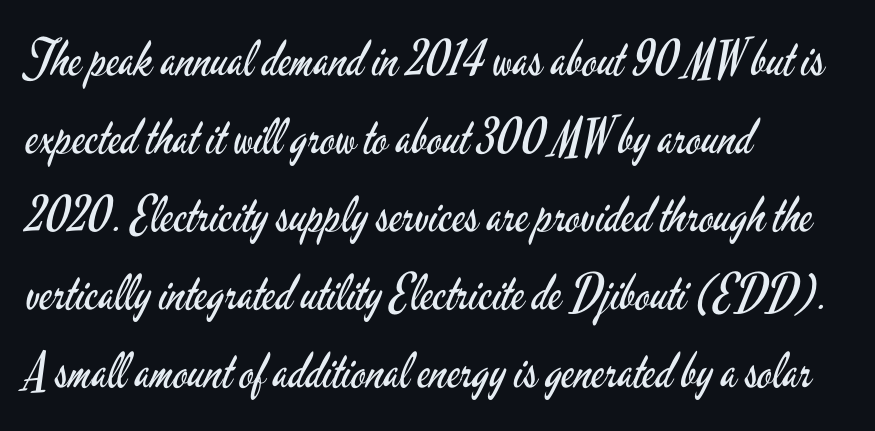
Which margin do the lines hug? The left one — the right edge is uneven. The leading is moderate, giving the passage an even texture. What stands out about the letter spacing? Nothing — it is the standard amount. The rendering shows plain stroke endings on the letterforms — a sans-serif design.
